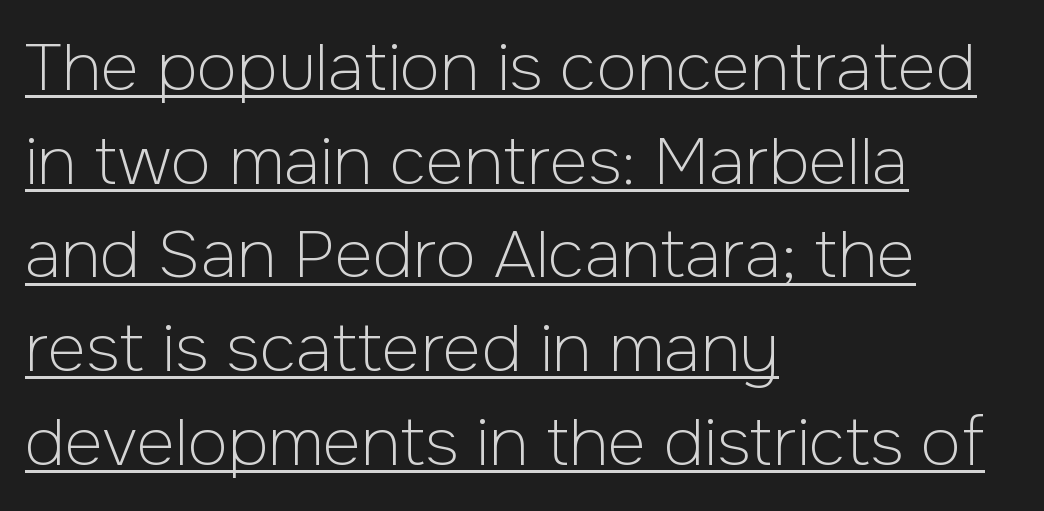
Q: Is the text bold? A: No.
Q: Is the text italic (slanted)? A: No, it is upright.
Q: Is the typeface a serif or a sans-serif typeface? A: Sans-serif.
Q: Is the text underlined? A: Yes.
Q: How is the paragraph aligned? A: Left-aligned.
Q: Is the spacing between letters normal or unusually wide? A: Normal.
Q: Is the spacing between lines tight, normal or loose? A: Normal.
Q: Width (condensed, normal, or wide)? A: Normal.
Q: Stroke contrast? A: Low.
Q: x-height? A: Medium.
Q: Monospaced? A: No.
